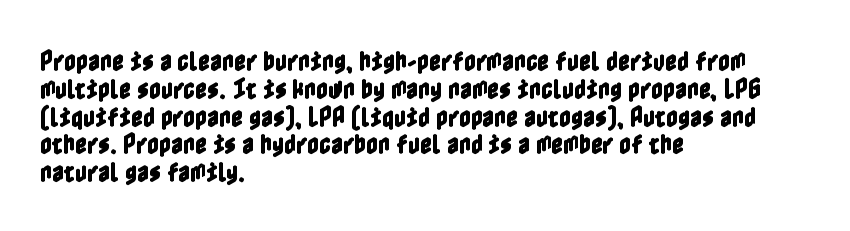
Q: Is the text italic (slanted)? A: No, it is upright.
Q: Is the text underlined? A: No.
Q: How is the paragraph aligned? A: Left-aligned.
Q: Is the spacing between letters normal or unusually wide? A: Normal.
